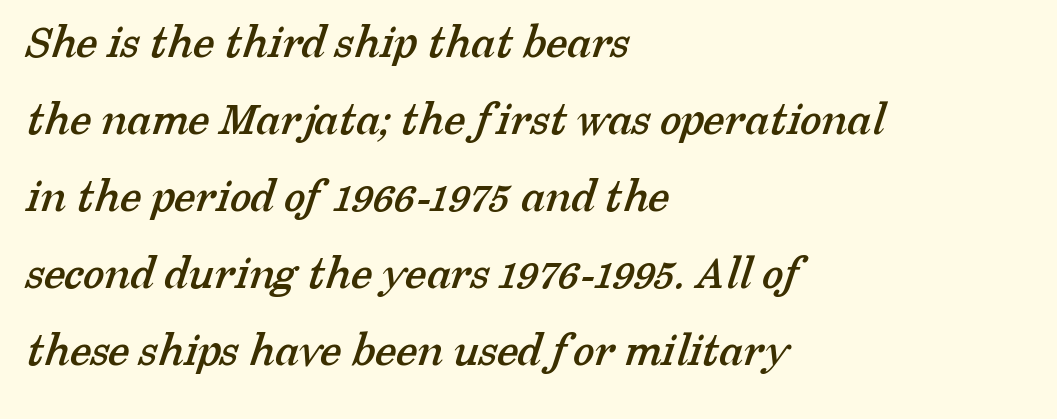
{"serif": "yes", "width": "normal", "stroke_contrast": "low", "x_height": "medium", "monospaced": "no", "underline": "no", "align": "left", "line_spacing": "normal", "line_spacing_ratio": 1.57, "letter_spacing": "normal", "letter_spacing_em": 0.0, "glyph_px": 49}
